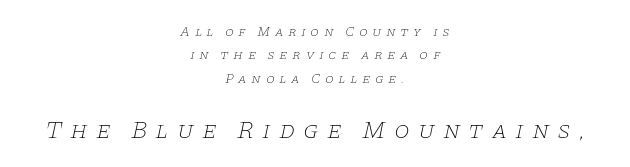
Q: Is the text bold? A: No.
Q: Is the text italic (slanted)? A: Yes, it leans right by about 11 degrees.
Q: Is the text underlined? A: No.
Q: How is the paragraph aligned? A: Centered.
Q: Is the spacing between letters normal or unusually wide? A: Unusually wide.
Q: Is the spacing between lines tight, normal or loose? A: Normal.
Q: Which block of text is set in a larger size, the first (top) or the second (bottom)? A: The second (bottom) one.
